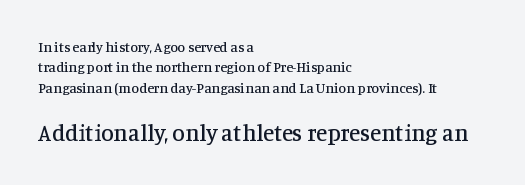
The image shows 23 px text type, upright; set left-aligned, normal line spacing (1.46x), normal letter spacing, not underlined; the second (bottom) block is 1.64x larger.
